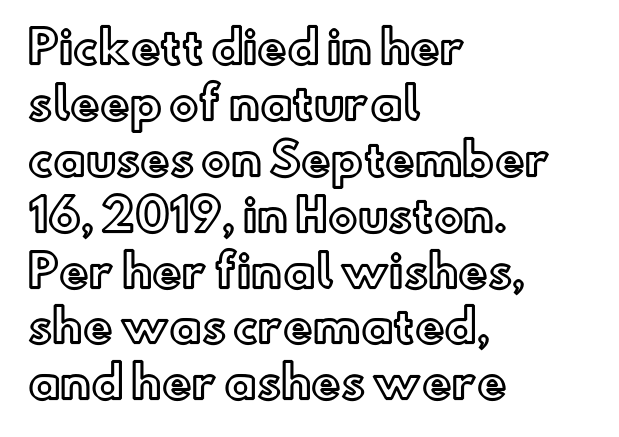
Q: Is the text italic (slanted)? A: No, it is upright.
Q: Is the text underlined? A: No.
Q: How is the paragraph aligned? A: Left-aligned.
Q: Is the spacing between letters normal or unusually wide? A: Normal.
Q: Is the spacing between lines tight, normal or loose? A: Normal.
Q: Width (condensed, normal, or wide)? A: Normal.
Q: x-height? A: Small.
Q: Monospaced? A: No.
